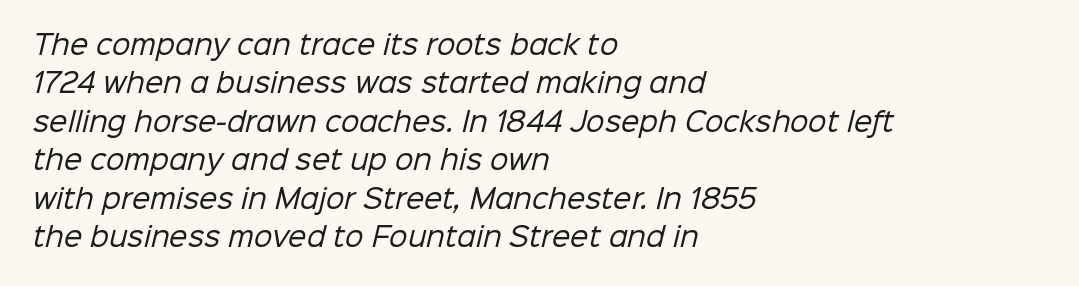
The image shows 26 px text type; set left-aligned, normal line spacing (1.48x), normal letter spacing, not underlined.
